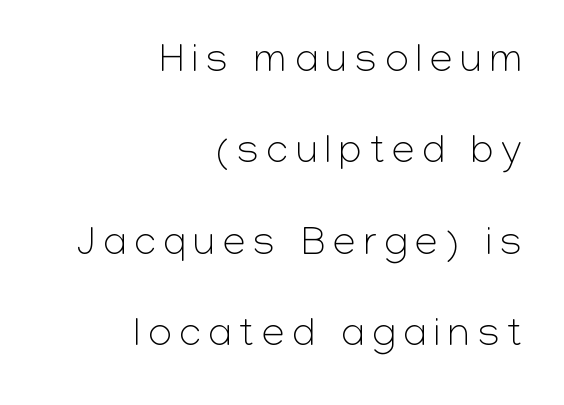
Underlining? Definitely not there. The typeface has the unassuming heft of standard copy or less. Right-aligned paragraph, ragged on the left. In terms of leading, this rendering errs on the spacious side.
